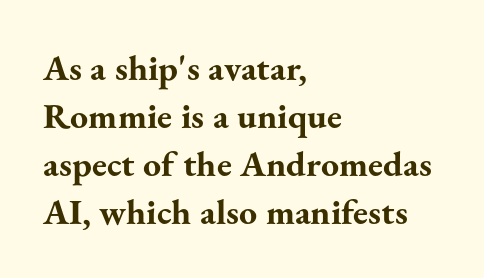
To sum up the face: it has serifs. The typesetting leans heavy: a genuine bold. Each letter keeps its own natural width here, so spacing adapts to shape. Style check: upright. These lines stack with their left ends in a neat column. The line texture is even and compact thanks to regular tracking.
